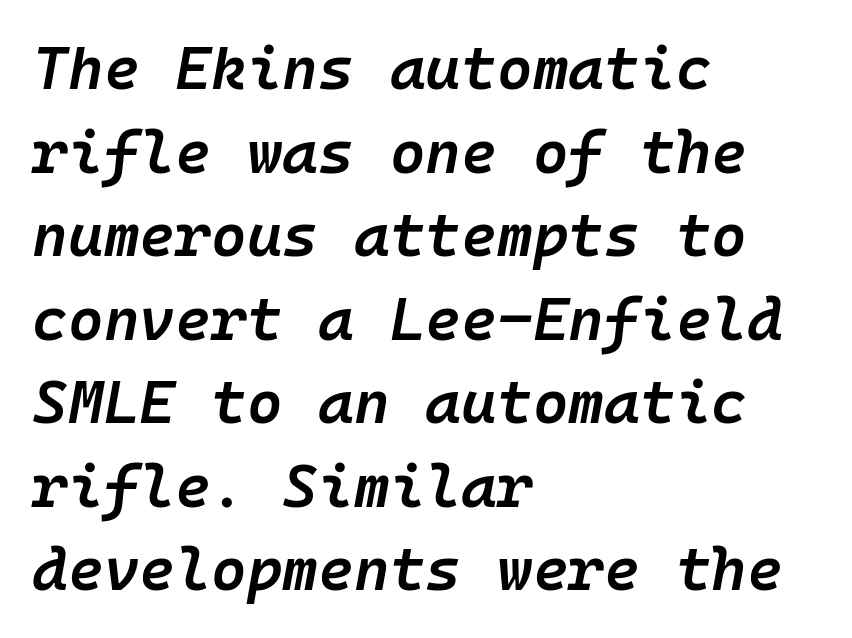
{"italic": "yes", "lean": "right", "slant_degrees": 10, "bold": "semi", "weight": "semibold", "width": "normal", "stroke_contrast": "low", "x_height": "medium", "monospaced": "yes", "underline": "no", "align": "left", "line_spacing": "normal", "line_spacing_ratio": 1.37, "letter_spacing": "normal", "letter_spacing_em": 0.0, "glyph_px": 61}
